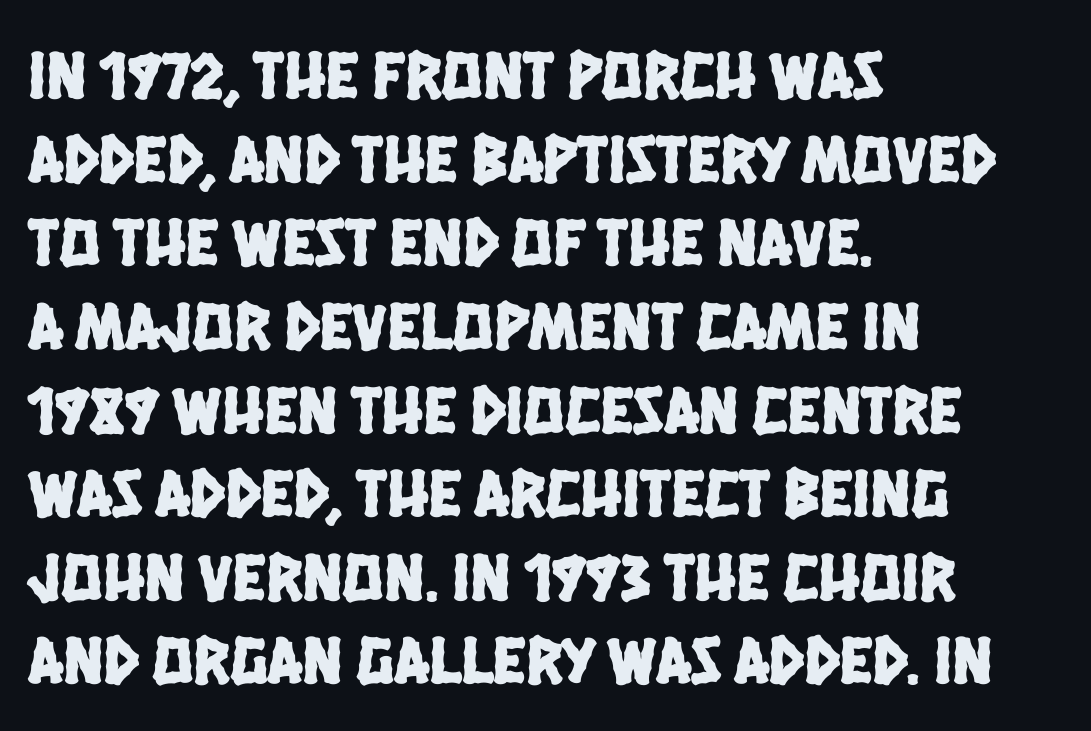
Q: Is the typeface a serif or a sans-serif typeface? A: Sans-serif.
Q: Is the text underlined? A: No.
Q: How is the paragraph aligned? A: Left-aligned.
Q: Is the spacing between letters normal or unusually wide? A: Normal.
Q: Width (condensed, normal, or wide)? A: Condensed.
Q: Stroke contrast? A: Low.
Q: x-height? A: Large.
Q: Monospaced? A: No.
